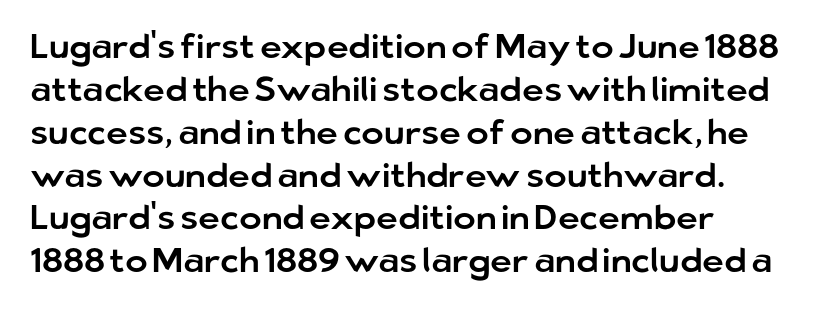
Q: Is the text italic (slanted)? A: No, it is upright.
Q: Is the typeface a serif or a sans-serif typeface? A: Sans-serif.
Q: Is the text underlined? A: No.
Q: How is the paragraph aligned? A: Left-aligned.
Q: Is the spacing between letters normal or unusually wide? A: Normal.
Q: Is the spacing between lines tight, normal or loose? A: Normal.
Q: Width (condensed, normal, or wide)? A: Normal.
Q: Stroke contrast? A: Low.
Q: x-height? A: Medium.
Q: Monospaced? A: No.
